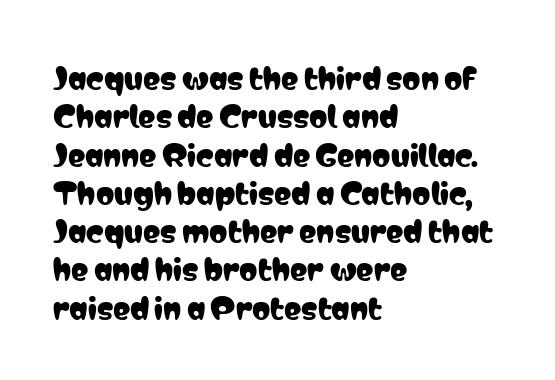
{"serif": "no", "italic": "no", "width": "condensed", "stroke_contrast": "low", "x_height": "medium", "monospaced": "no", "underline": "no", "align": "left", "line_spacing": "normal", "line_spacing_ratio": 1.32, "letter_spacing": "normal", "letter_spacing_em": 0.0, "glyph_px": 29}
